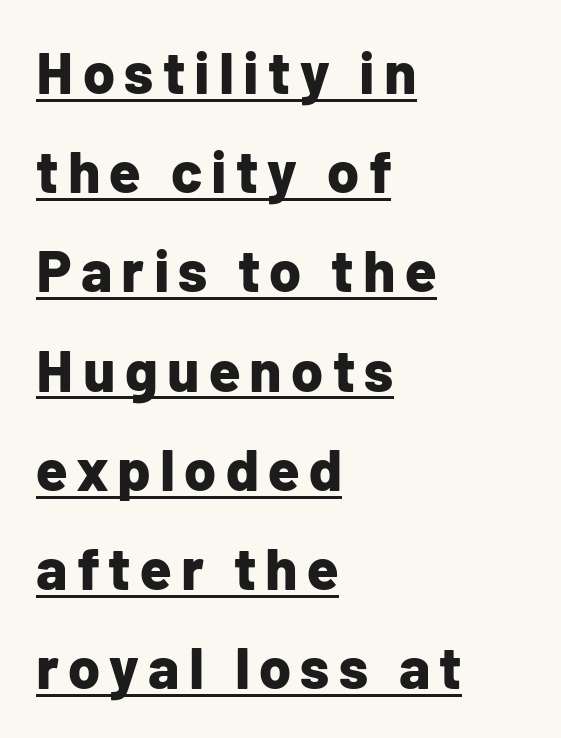
Q: Is the text bold? A: Yes.
Q: Is the text italic (slanted)? A: No, it is upright.
Q: Is the typeface a serif or a sans-serif typeface? A: Sans-serif.
Q: Is the text underlined? A: Yes.
Q: How is the paragraph aligned? A: Left-aligned.
Q: Width (condensed, normal, or wide)? A: Normal.
Q: Stroke contrast? A: Low.
Q: x-height? A: Medium.
Q: Monospaced? A: No.
